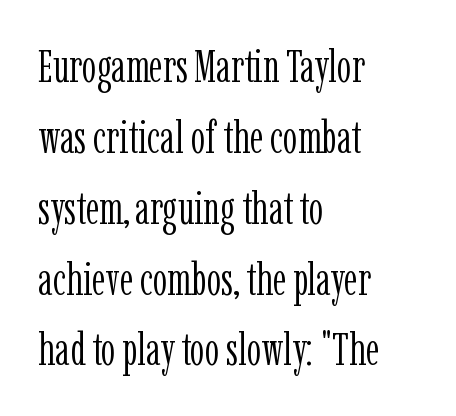
Q: Is the text bold? A: No.
Q: Is the text italic (slanted)? A: No, it is upright.
Q: Is the typeface a serif or a sans-serif typeface? A: Serif.
Q: Is the text underlined? A: No.
Q: How is the paragraph aligned? A: Left-aligned.
Q: Is the spacing between letters normal or unusually wide? A: Normal.
Q: Is the spacing between lines tight, normal or loose? A: Normal.
Q: Width (condensed, normal, or wide)? A: Condensed.
Q: Stroke contrast? A: Low.
Q: x-height? A: Medium.
Q: Monospaced? A: No.
